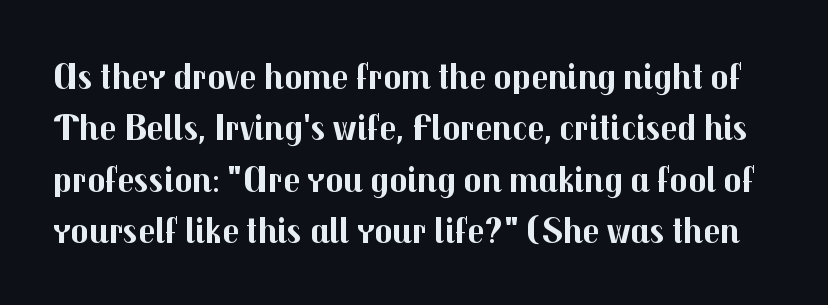
{"serif": "no", "italic": "no", "bold": "yes", "weight": "bold", "width": "normal", "stroke_contrast": "medium", "x_height": "medium", "monospaced": "no", "underline": "no", "line_spacing": "normal", "line_spacing_ratio": 1.39, "letter_spacing": "normal", "letter_spacing_em": 0.0, "glyph_px": 37}
